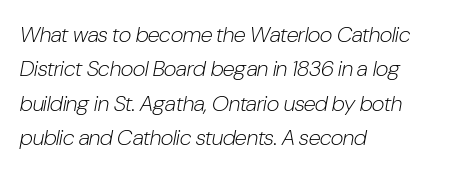
{"italic": "yes", "lean": "right", "slant_degrees": 10, "bold": "no", "underline": "no", "align": "left", "line_spacing": "normal", "line_spacing_ratio": 1.56, "letter_spacing": "normal", "letter_spacing_em": 0.0, "glyph_px": 22}
